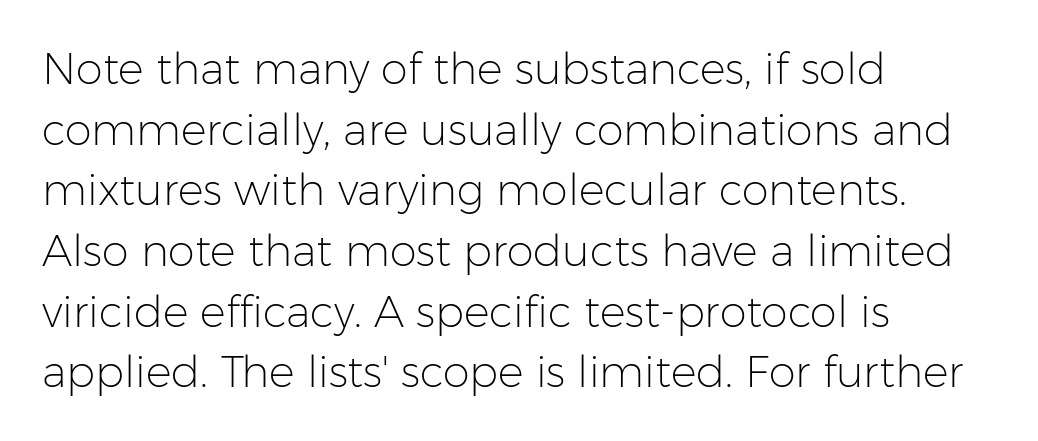
The strokes are not fattened; the text isn't bold. Characters follow at the spacing the type designer built in. Teacher's note: observe the even left margin — that is flush-left alignment. Is this a fixed-width face? No — the glyphs have proportional, varying widths. Rows of type keep a routine distance in the vertical direction.
